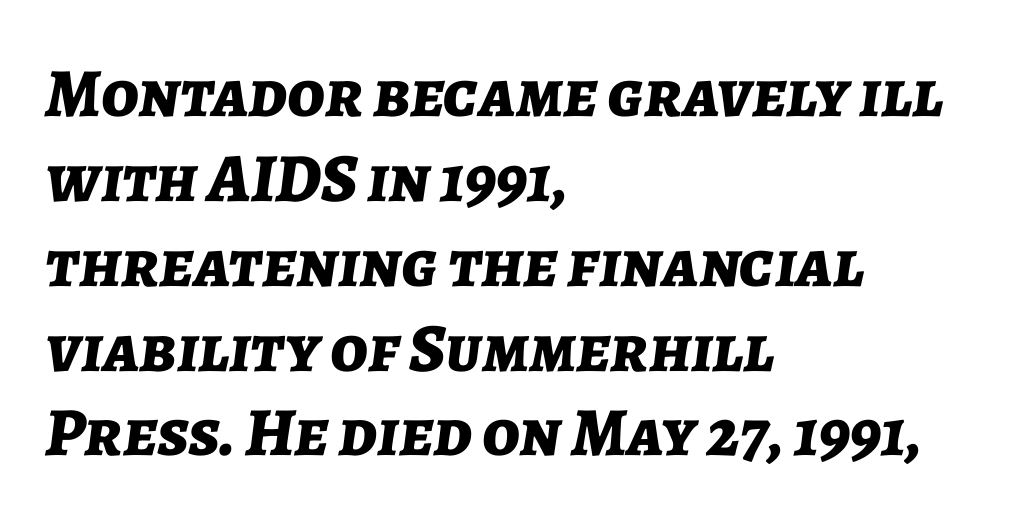
The image shows 69 px bold type, italic (leaning right); set left-aligned, line spacing 1.23x, normal letter spacing, not underlined; low stroke contrast and a medium x-height.
